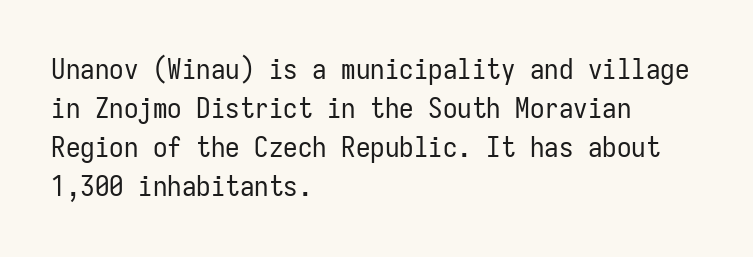
Q: Is the text bold? A: No.
Q: Is the text italic (slanted)? A: No, it is upright.
Q: Is the typeface a serif or a sans-serif typeface? A: Sans-serif.
Q: Is the text underlined? A: No.
Q: How is the paragraph aligned? A: Left-aligned.
Q: Is the spacing between letters normal or unusually wide? A: Normal.
Q: Is the spacing between lines tight, normal or loose? A: Normal.
Q: Width (condensed, normal, or wide)? A: Condensed.
Q: Stroke contrast? A: Low.
Q: x-height? A: Medium.
Q: Monospaced? A: Yes.
